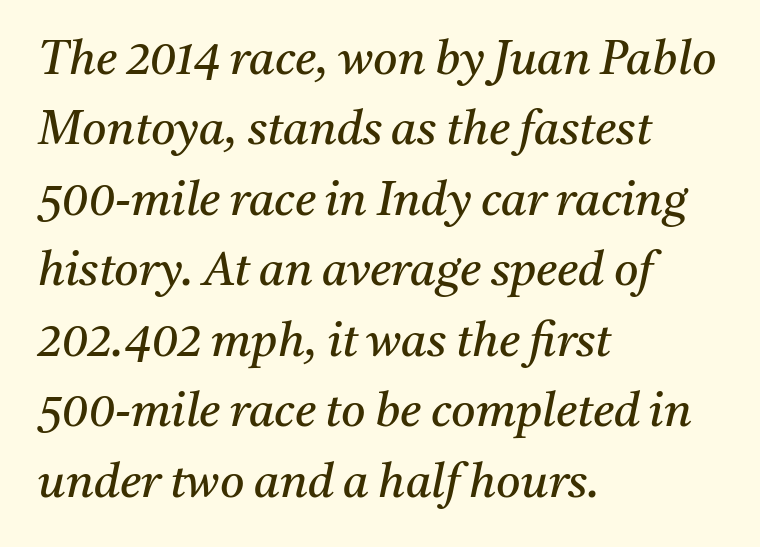
{"serif": "yes", "italic": "yes", "lean": "right", "slant_degrees": 11, "bold": "no", "weight": "regular", "width": "normal", "stroke_contrast": "medium", "x_height": "medium", "monospaced": "no", "underline": "no", "align": "left", "line_spacing": "normal", "line_spacing_ratio": 1.5, "letter_spacing": "normal", "letter_spacing_em": 0.0, "glyph_px": 47}
